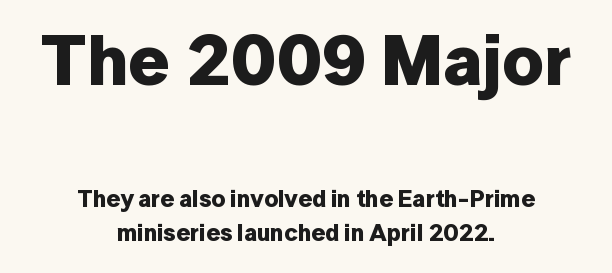
If you folded the block vertically in half, each line would mirror itself in length. The gap between lines stays unmarked. Set as a true bold cut, around the 700 mark. Notice how the stems are strictly vertical — no italics here.
